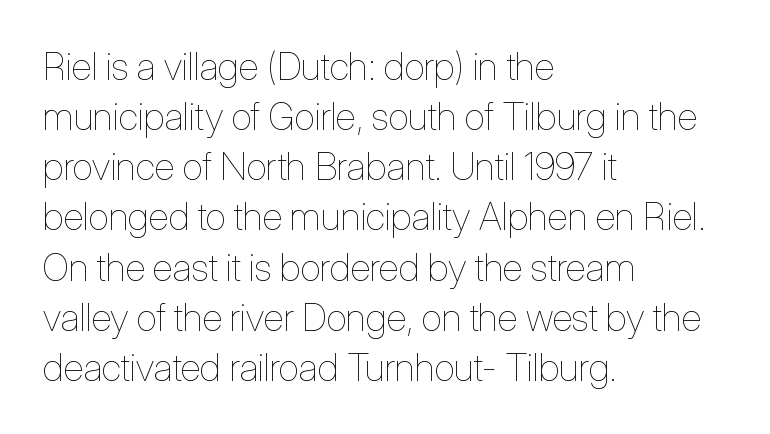
Q: Is the text bold? A: No.
Q: Is the text italic (slanted)? A: No, it is upright.
Q: Is the text underlined? A: No.
Q: How is the paragraph aligned? A: Left-aligned.
Q: Is the spacing between letters normal or unusually wide? A: Normal.
Q: Is the spacing between lines tight, normal or loose? A: Normal.
Q: Width (condensed, normal, or wide)? A: Condensed.
Q: Stroke contrast? A: Low.
Q: x-height? A: Medium.
Q: Monospaced? A: No.
